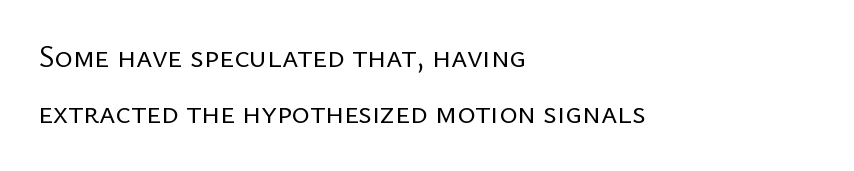
The image shows 31 px regular-weight sans-serif type, upright; set left-aligned, line spacing 1.82x, normal letter spacing, not underlined; low stroke contrast and a medium x-height.
